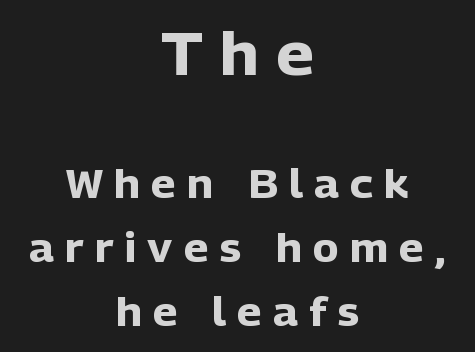
The image shows 59 px heavy sans-serif type, upright; set centered, normal line spacing (1.63x), unusually wide letter spacing (+0.29 em), not underlined; the first (top) block is 1.51x larger; low stroke contrast and a medium x-height.
